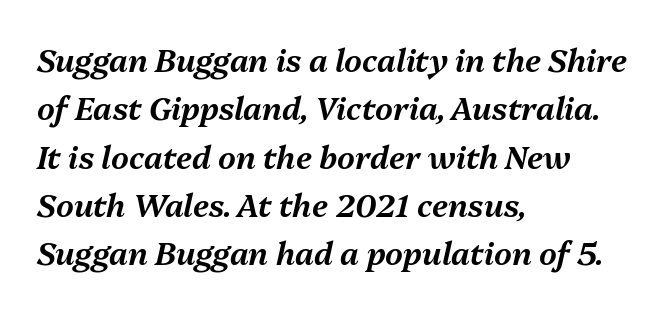
The image shows 31 px text type, italic (leaning right); set left-aligned, normal line spacing (1.56x), normal letter spacing, not underlined; medium stroke contrast and a medium x-height.
